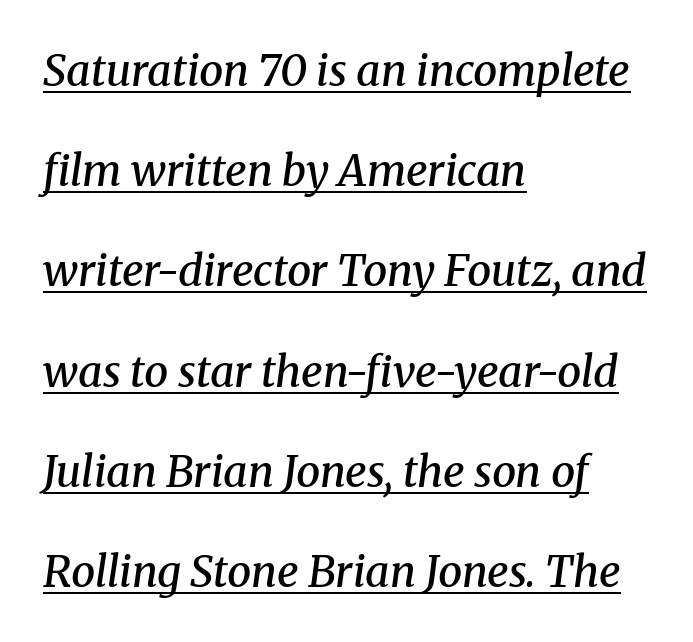
Q: Is the text bold? A: Semi-bold.
Q: Is the text italic (slanted)? A: Yes, it leans right by about 8 degrees.
Q: Is the typeface a serif or a sans-serif typeface? A: Serif.
Q: Is the text underlined? A: Yes.
Q: How is the paragraph aligned? A: Left-aligned.
Q: Is the spacing between letters normal or unusually wide? A: Normal.
Q: Is the spacing between lines tight, normal or loose? A: Loose.
Q: Width (condensed, normal, or wide)? A: Normal.
Q: Stroke contrast? A: Medium.
Q: x-height? A: Medium.
Q: Monospaced? A: No.
